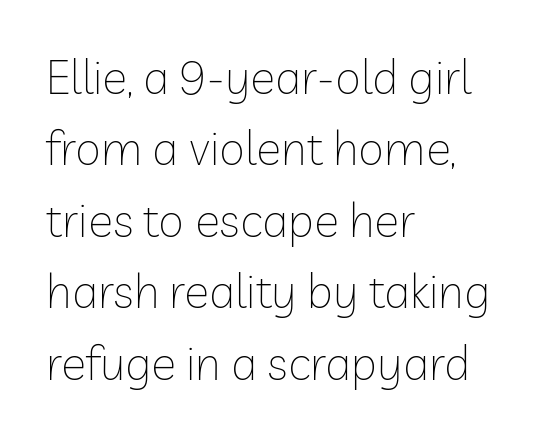
Q: Is the text bold? A: No.
Q: Is the text italic (slanted)? A: No, it is upright.
Q: Is the typeface a serif or a sans-serif typeface? A: Sans-serif.
Q: Is the text underlined? A: No.
Q: How is the paragraph aligned? A: Left-aligned.
Q: Is the spacing between letters normal or unusually wide? A: Normal.
Q: Is the spacing between lines tight, normal or loose? A: Normal.
Q: Width (condensed, normal, or wide)? A: Normal.
Q: Stroke contrast? A: Low.
Q: x-height? A: Medium.
Q: Monospaced? A: No.
